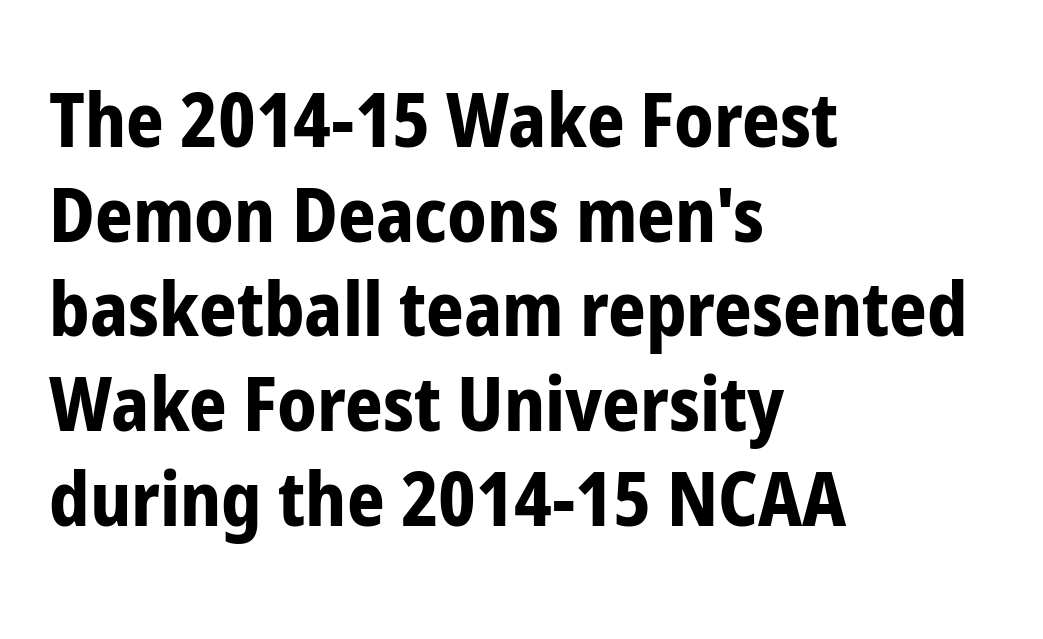
The rendering shows plain stroke endings on the letterforms — a sans-serif design. What weight is shown? A full bold with thick strokes. Underlining? Definitely not there. The rendering uses natural spacing where letterforms have individual widths. The vertical gap from one line to the next is medium. This is the regular roman posture of the typeface.
